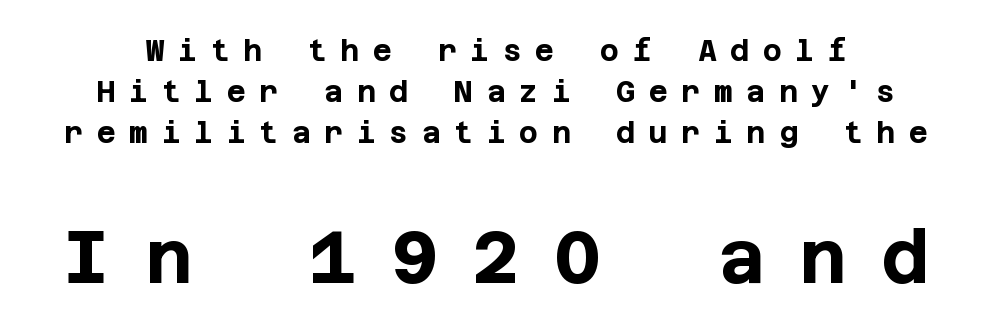
Underline: absent. Tracking here is generous; glyphs stand well apart from one another. Thick stems and heavy bowls — unmistakably bold. If you drew a line through each stem, it would be perfectly vertical.
